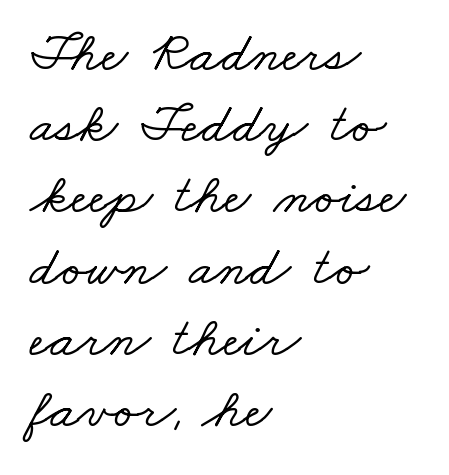
Q: Is the typeface a serif or a sans-serif typeface? A: Serif.
Q: Is the text underlined? A: No.
Q: How is the paragraph aligned? A: Left-aligned.
Q: Is the spacing between letters normal or unusually wide? A: Normal.
Q: Is the spacing between lines tight, normal or loose? A: Normal.
Q: Width (condensed, normal, or wide)? A: Wide.
Q: Stroke contrast? A: Low.
Q: x-height? A: Small.
Q: Monospaced? A: No.
